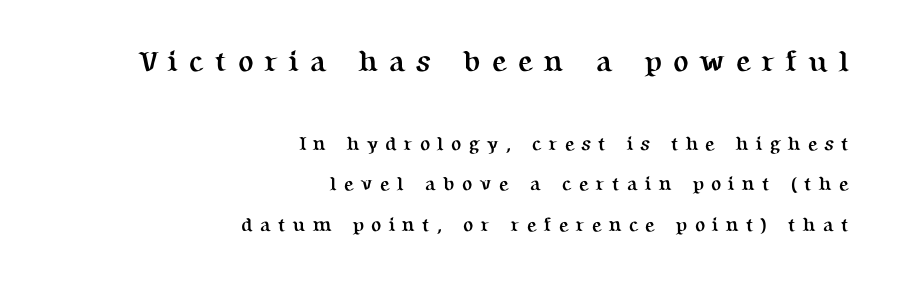
{"serif": "yes", "italic": "no", "bold": "yes", "weight": "semibold", "width": "normal", "stroke_contrast": "medium", "x_height": "medium", "monospaced": "no", "underline": "no", "align": "right", "line_spacing": "loose", "line_spacing_ratio": 2.15, "letter_spacing": "wide", "letter_spacing_em": 0.37, "larger_block": "first", "size_ratio": 1.53, "glyph_px": 29}
